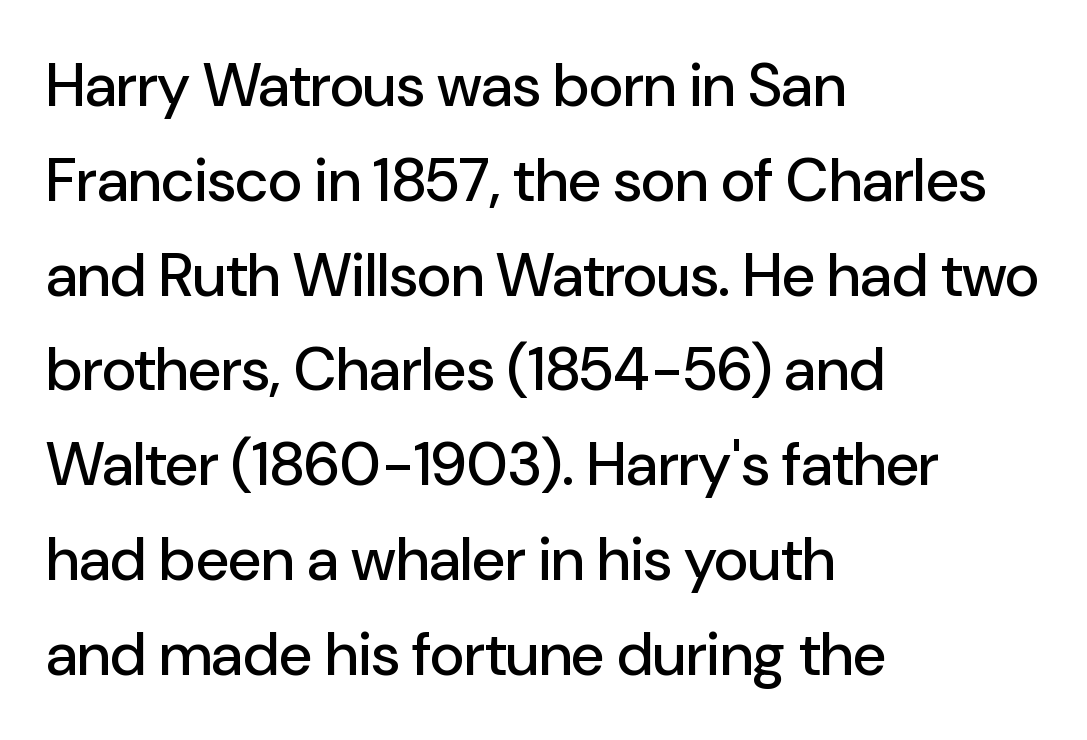
The image shows 60 px sans-serif type, upright; set left-aligned, normal line spacing (1.58x), normal letter spacing, not underlined; low stroke contrast and a medium x-height.
